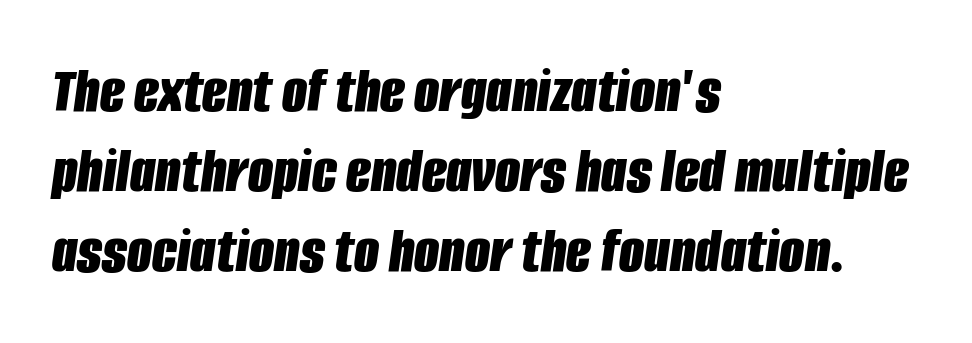
The image shows 65 px bold, condensed type, italic (leaning right); set left-aligned, line spacing 1.23x, normal letter spacing, not underlined; low stroke contrast and a large x-height.
